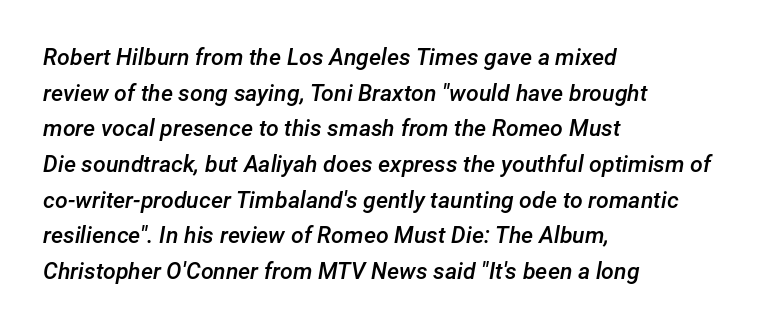
Q: Is the text bold? A: Semi-bold.
Q: Is the text italic (slanted)? A: Yes, it leans right by about 12 degrees.
Q: Is the text underlined? A: No.
Q: How is the paragraph aligned? A: Left-aligned.
Q: Is the spacing between letters normal or unusually wide? A: Normal.
Q: Is the spacing between lines tight, normal or loose? A: Normal.
